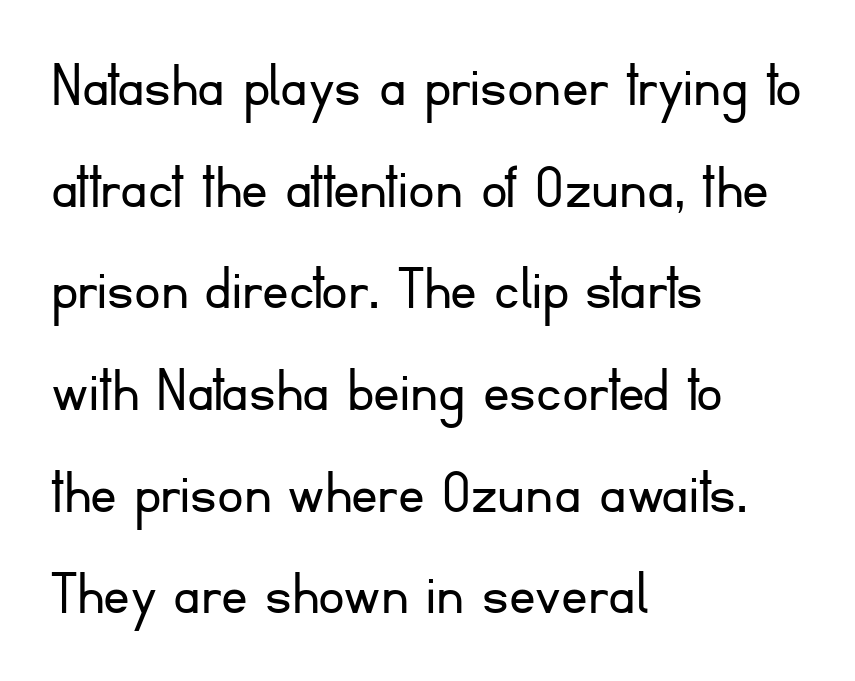
Q: Is the text bold? A: No.
Q: Is the text italic (slanted)? A: No, it is upright.
Q: Is the typeface a serif or a sans-serif typeface? A: Sans-serif.
Q: Is the text underlined? A: No.
Q: How is the paragraph aligned? A: Left-aligned.
Q: Is the spacing between letters normal or unusually wide? A: Normal.
Q: Is the spacing between lines tight, normal or loose? A: Normal.
Q: Width (condensed, normal, or wide)? A: Normal.
Q: Stroke contrast? A: Low.
Q: x-height? A: Small.
Q: Monospaced? A: No.
